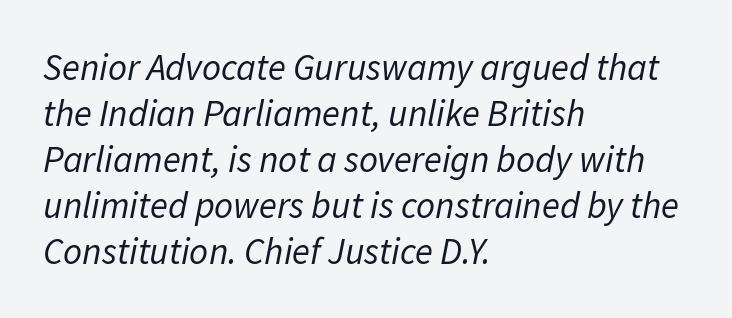
Nobody touched the tracking dial on this one. The typography opts for an oblique posture over an upright one. Alignment: flush left. Descenders are the only things crossing below the line. Character widths vary here, with narrow letters taking less room than wide ones.
